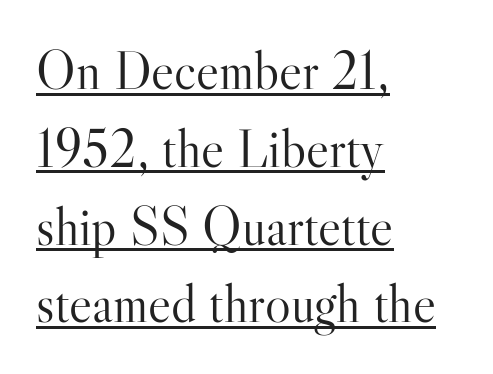
The face used here appears with an underline applied. Is there any slant? The stems are plumb. Is this a heavy cut? Hardly; it is regular or lighter. The text block is weighted toward the left margin, trailing off unevenly rightward. Note the varied advance widths — an 'i' is clearly narrower than an 'm'. The tracking reads as untouched default to a designer's eye.
